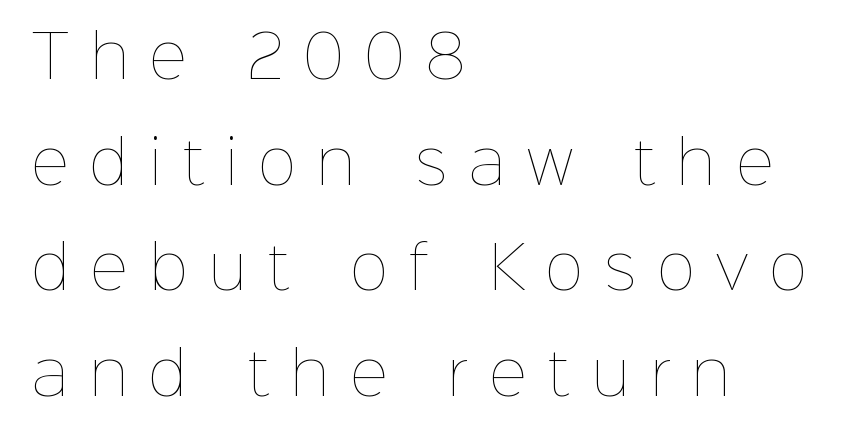
{"italic": "no", "bold": "no", "weight": "thin", "width": "normal", "stroke_contrast": "low", "x_height": "medium", "monospaced": "no", "underline": "no", "align": "left", "line_spacing_ratio": 1.82, "letter_spacing": "wide", "letter_spacing_em": 0.37, "glyph_px": 58}
